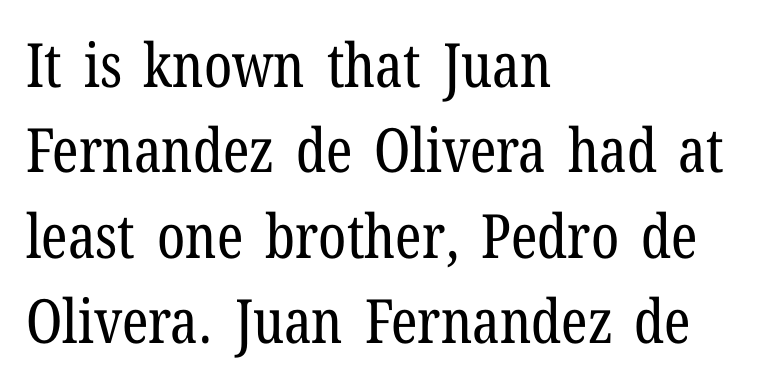
{"serif": "yes", "italic": "no", "bold": "no", "weight": "regular", "width": "condensed", "stroke_contrast": "low", "x_height": "medium", "monospaced": "no", "underline": "no", "align": "left", "line_spacing": "normal", "line_spacing_ratio": 1.4, "letter_spacing": "normal", "letter_spacing_em": 0.0, "glyph_px": 61}
